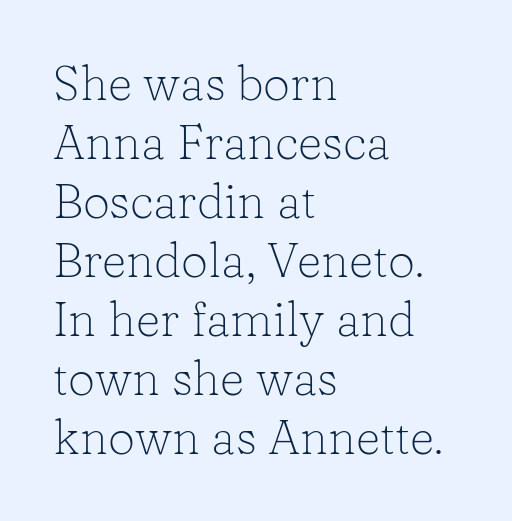
Q: Is the text bold? A: No.
Q: Is the text italic (slanted)? A: No, it is upright.
Q: Is the typeface a serif or a sans-serif typeface? A: Serif.
Q: Is the text underlined? A: No.
Q: How is the paragraph aligned? A: Left-aligned.
Q: Is the spacing between letters normal or unusually wide? A: Normal.
Q: Width (condensed, normal, or wide)? A: Normal.
Q: Stroke contrast? A: Low.
Q: x-height? A: Medium.
Q: Monospaced? A: No.
